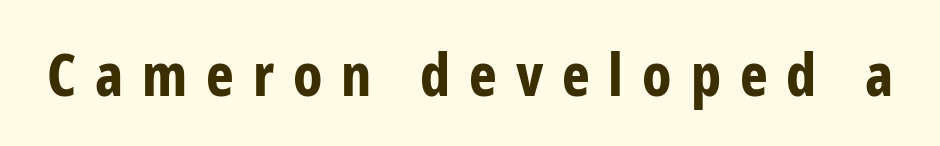
The string is rendered with underlining switched off. Tall strokes in this sample are plumb rather than angled. A sans-serif font was chosen for this passage. What stands out about the letter spacing? Its width — letters are far apart. Thick stems and heavy bowls — unmistakably bold. Do the characters align in a grid? No, the font is proportional.
